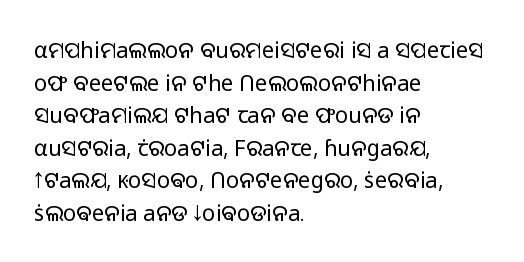
Rows of type keep a routine distance in the vertical direction. The space beneath each line is pristine and unruled. Which margin do the lines hug? The left one — the right edge is uneven. The letterforms sit shoulder to shoulder at normal distance.
